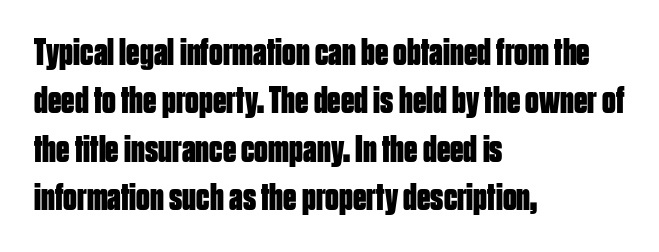
The image shows 38 px bold, condensed sans-serif type, upright; set left-aligned, normal line spacing (1.27x), normal letter spacing, not underlined; low stroke contrast and a large x-height.
